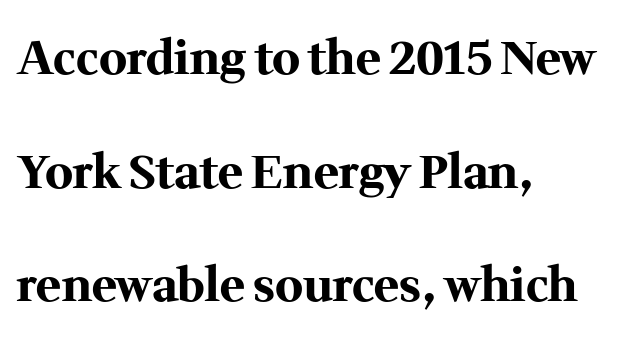
{"serif": "yes", "italic": "no", "bold": "yes", "weight": "bold", "width": "normal", "stroke_contrast": "medium", "x_height": "medium", "monospaced": "no", "underline": "no", "align": "left", "line_spacing": "loose", "line_spacing_ratio": 2.42, "letter_spacing": "normal", "letter_spacing_em": 0.0, "glyph_px": 47}
